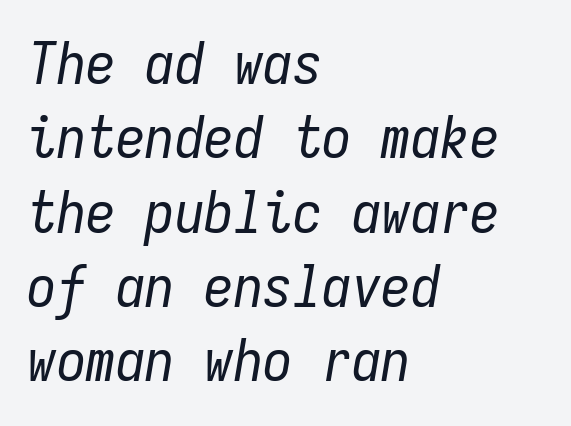
The image shows 59 px regular-weight, condensed type, italic (leaning right), monospaced; set left-aligned, normal line spacing (1.26x), normal letter spacing, not underlined; low stroke contrast and a medium x-height.
